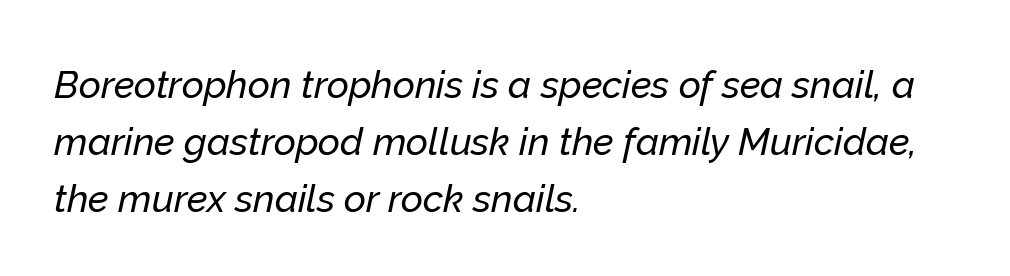
Character widths vary here, with narrow letters taking less room than wide ones. Caption: multi-line text, flush left, ragged right. Normally led — the rows are evenly, conventionally spaced. This sample uses an oblique cut, with every glyph tilted off the vertical.
